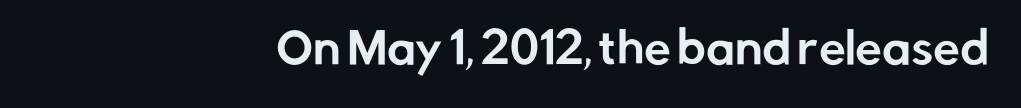
You could not count columns in this text — the font is proportionally spaced. The font's upright variant was chosen for this text. Each letter's strokes conclude bluntly, with no projecting serifs. The compositor pushed each line to the right boundary. How are the letters spaced? Ordinarily, with no added tracking. Glance below the letters and you will spot only blank space.
